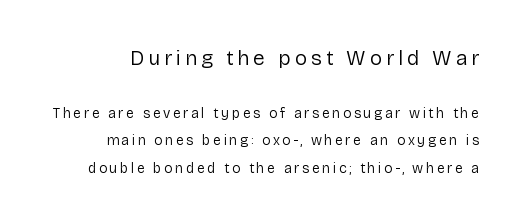
The image shows 21 px text type, upright; set loose line spacing (1.99x), not underlined; the first (top) block is 1.5x larger.
